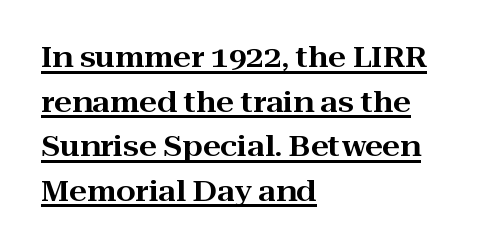
Q: Is the text italic (slanted)? A: No, it is upright.
Q: Is the typeface a serif or a sans-serif typeface? A: Serif.
Q: Is the text underlined? A: Yes.
Q: How is the paragraph aligned? A: Left-aligned.
Q: Is the spacing between letters normal or unusually wide? A: Normal.
Q: Is the spacing between lines tight, normal or loose? A: Normal.
Q: Width (condensed, normal, or wide)? A: Wide.
Q: Stroke contrast? A: High.
Q: x-height? A: Medium.
Q: Monospaced? A: No.
